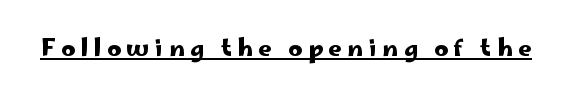
The image shows 24 px text type, upright; set unusually wide letter spacing (+0.23 em), underlined.
